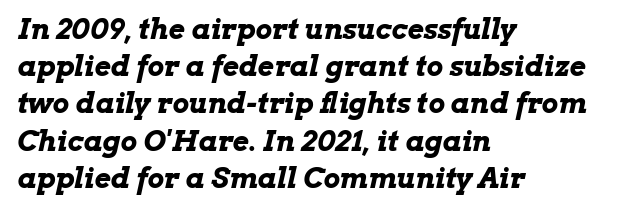
Character widths vary here, with narrow letters taking less room than wide ones. Underlining? Definitely not there. Reading down the column, the eye jumps a familiar distance to each next line. Is the letter spacing exaggerated? No — it looks like the ordinary default.
